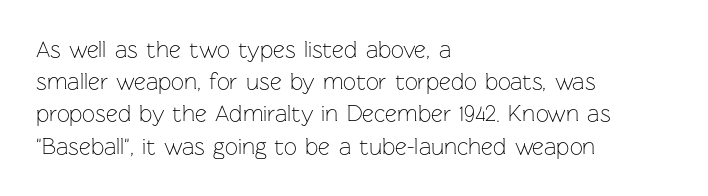
The image shows 23 px text type, upright; set left-aligned, normal line spacing (1.4x), normal letter spacing, not underlined.
